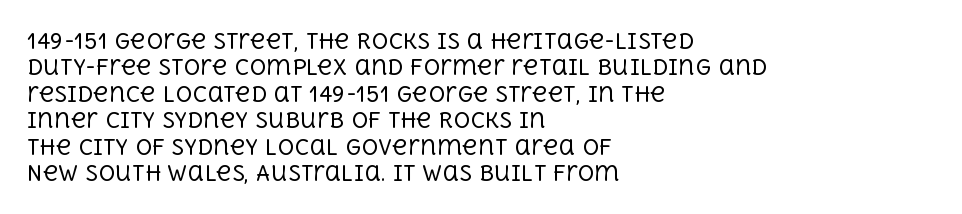
{"italic": "no", "bold": "no", "underline": "no", "align": "left", "line_spacing": "normal", "line_spacing_ratio": 1.26, "letter_spacing": "normal", "letter_spacing_em": 0.0, "glyph_px": 21}
